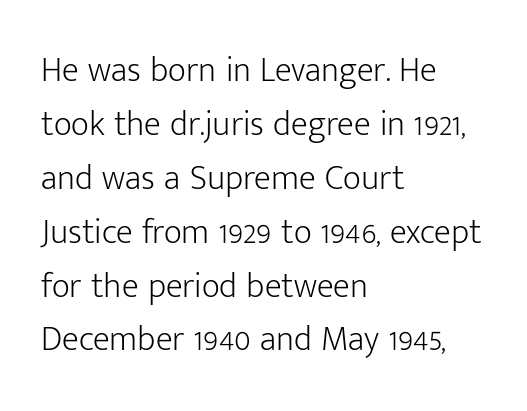
{"serif": "no", "italic": "no", "bold": "no", "weight": "light", "width": "normal", "stroke_contrast": "low", "x_height": "medium", "monospaced": "no", "underline": "no", "align": "left", "line_spacing": "normal", "line_spacing_ratio": 1.54, "letter_spacing": "normal", "letter_spacing_em": 0.0, "glyph_px": 35}
